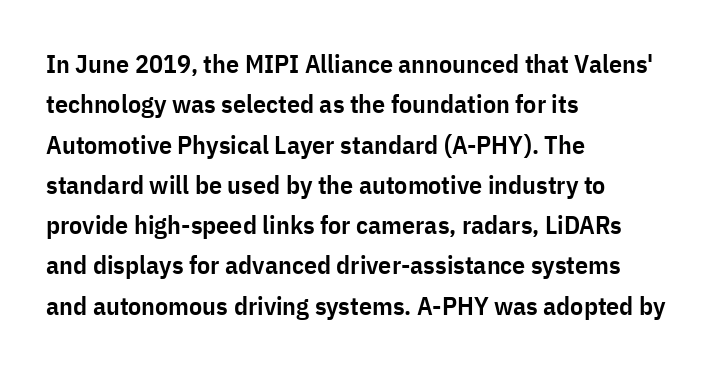
The image shows 26 px text type, upright; set left-aligned, normal line spacing (1.55x), normal letter spacing, not underlined.
